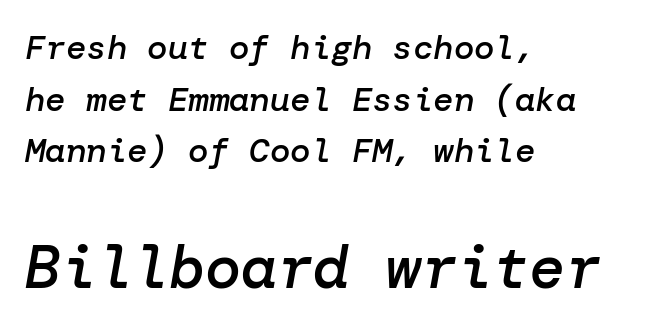
Q: Is the text bold? A: Semi-bold.
Q: Is the text italic (slanted)? A: Yes, it leans right by about 10 degrees.
Q: Is the text underlined? A: No.
Q: How is the paragraph aligned? A: Left-aligned.
Q: Is the spacing between letters normal or unusually wide? A: Normal.
Q: Is the spacing between lines tight, normal or loose? A: Normal.
Q: Which block of text is set in a larger size, the first (top) or the second (bottom)? A: The second (bottom) one.
Q: Width (condensed, normal, or wide)? A: Normal.
Q: Stroke contrast? A: Low.
Q: x-height? A: Medium.
